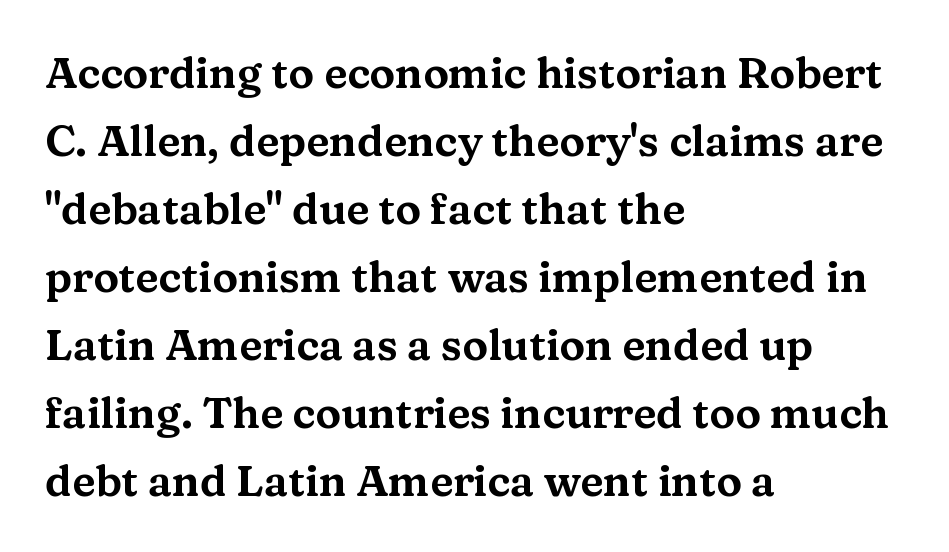
Q: Is the text italic (slanted)? A: No, it is upright.
Q: Is the typeface a serif or a sans-serif typeface? A: Serif.
Q: Is the text underlined? A: No.
Q: How is the paragraph aligned? A: Left-aligned.
Q: Is the spacing between letters normal or unusually wide? A: Normal.
Q: Is the spacing between lines tight, normal or loose? A: Normal.
Q: Width (condensed, normal, or wide)? A: Wide.
Q: Stroke contrast? A: Medium.
Q: x-height? A: Medium.
Q: Monospaced? A: No.
